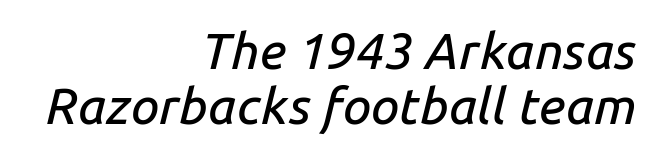
The image shows 51 px text type, italic (leaning right); set right-aligned, tight line spacing (1.08x), normal letter spacing, not underlined; low stroke contrast and a medium x-height.
